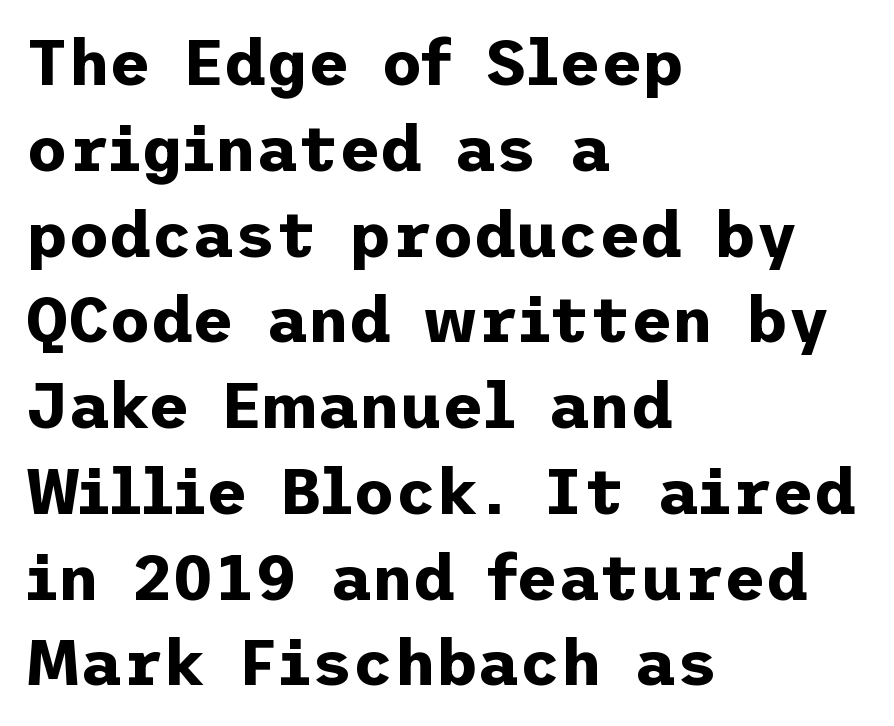
Q: Is the text bold? A: Yes.
Q: Is the text italic (slanted)? A: No, it is upright.
Q: Is the typeface a serif or a sans-serif typeface? A: Sans-serif.
Q: Is the text underlined? A: No.
Q: How is the paragraph aligned? A: Left-aligned.
Q: Is the spacing between letters normal or unusually wide? A: Normal.
Q: Is the spacing between lines tight, normal or loose? A: Normal.
Q: Width (condensed, normal, or wide)? A: Normal.
Q: Stroke contrast? A: Low.
Q: x-height? A: Medium.
